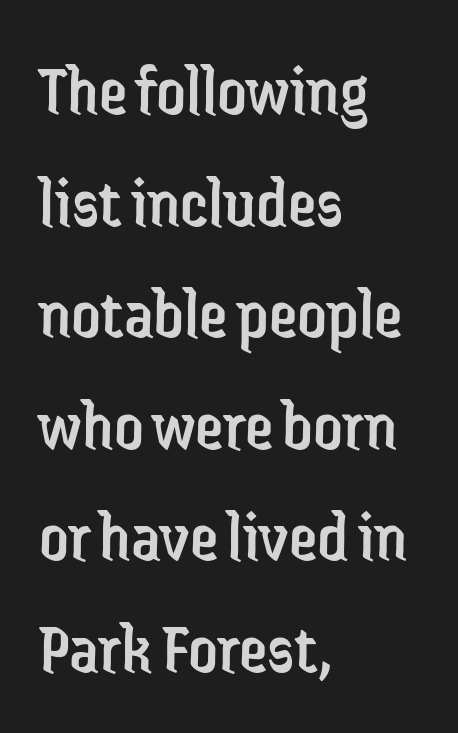
{"serif": "no", "italic": "no", "bold": "no", "weight": "regular", "width": "condensed", "stroke_contrast": "low", "x_height": "medium", "monospaced": "no", "underline": "no", "align": "left", "line_spacing": "normal", "line_spacing_ratio": 1.55, "letter_spacing": "normal", "letter_spacing_em": 0.0, "glyph_px": 72}
